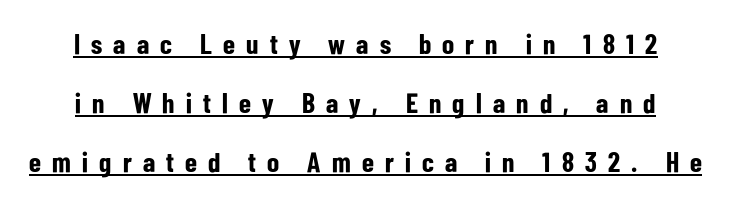
{"serif": "no", "italic": "no", "bold": "yes", "weight": "bold", "width": "condensed", "stroke_contrast": "low", "x_height": "medium", "monospaced": "no", "underline": "yes", "line_spacing": "loose", "line_spacing_ratio": 2.11, "letter_spacing": "wide", "letter_spacing_em": 0.4, "glyph_px": 28}
